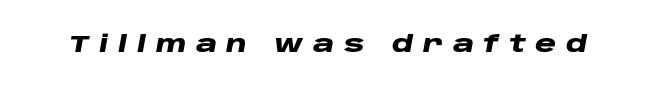
Check the space under the baseline: it is left empty. Slant detected: the letters are inclined. Between one letter and the next there's a generous, obvious gap. Typesetter's note: full bold, strokes at maximum text heaviness.
